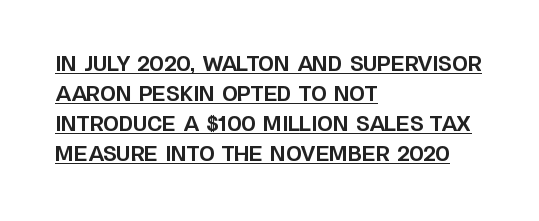
{"italic": "no", "bold": "yes", "underline": "yes", "align": "left", "line_spacing": "normal", "line_spacing_ratio": 1.5, "letter_spacing": "normal", "letter_spacing_em": 0.0, "glyph_px": 20}
